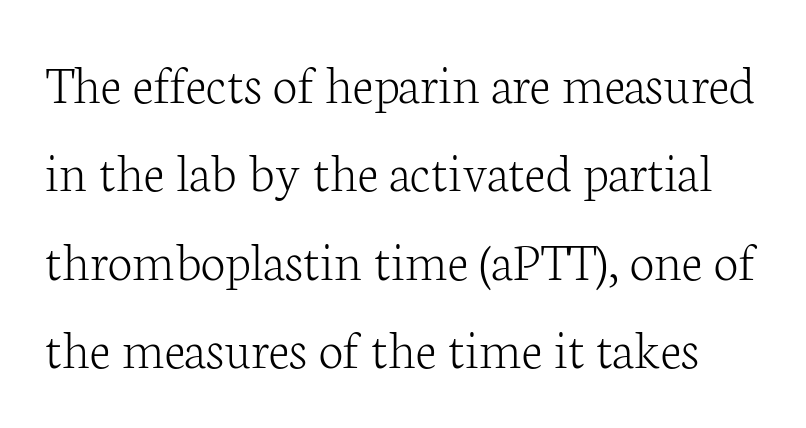
Q: Is the text bold? A: No.
Q: Is the text italic (slanted)? A: No, it is upright.
Q: Is the typeface a serif or a sans-serif typeface? A: Serif.
Q: Is the text underlined? A: No.
Q: Is the spacing between letters normal or unusually wide? A: Normal.
Q: Is the spacing between lines tight, normal or loose? A: Normal.
Q: Width (condensed, normal, or wide)? A: Normal.
Q: Stroke contrast? A: Low.
Q: x-height? A: Medium.
Q: Monospaced? A: No.
